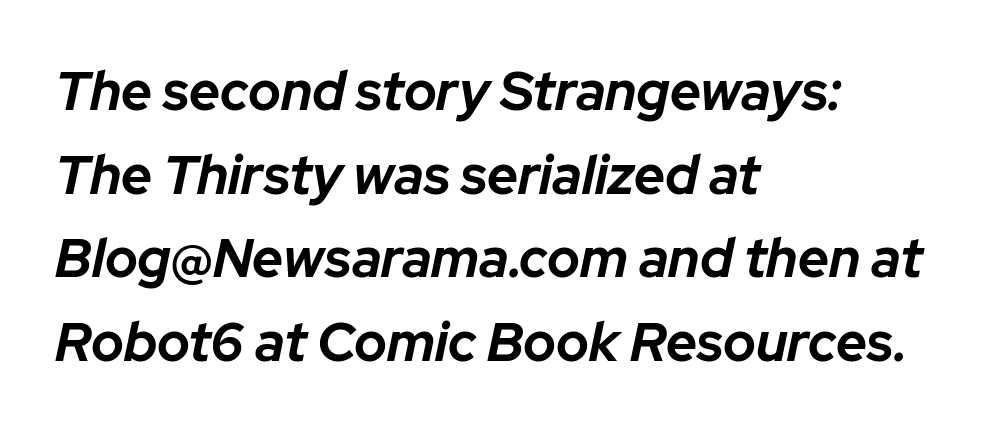
This is heavy type, rendered in bold. The type is set solid horizontally, with unmodified tracking. Note the varied advance widths — an 'i' is clearly narrower than an 'm'. A classic flush-left, rag-right setting is used for this passage. The passage shown leans; its letterforms are oblique. Lines of text with bare space underneath.
